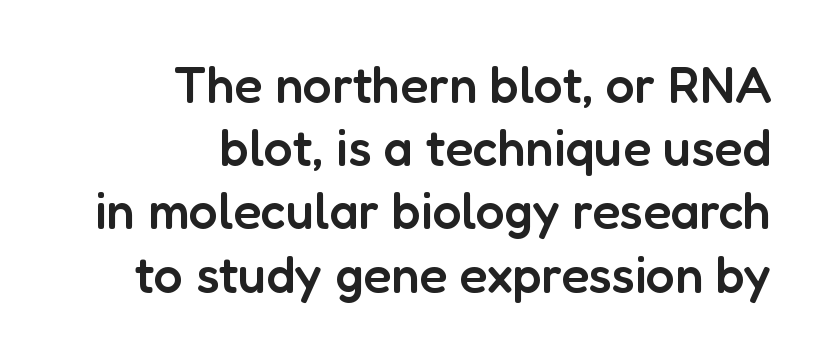
{"serif": "no", "italic": "no", "bold": "semi", "weight": "semibold", "width": "normal", "stroke_contrast": "low", "x_height": "medium", "monospaced": "no", "underline": "no", "align": "right", "line_spacing_ratio": 1.24, "letter_spacing": "normal", "letter_spacing_em": 0.0, "glyph_px": 51}
